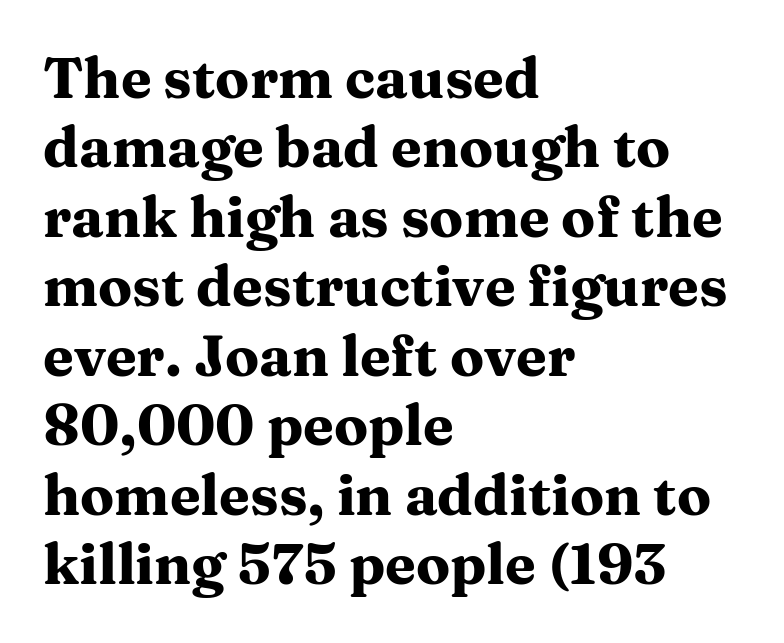
{"serif": "yes", "italic": "no", "bold": "yes", "weight": "heavy", "width": "wide", "stroke_contrast": "medium", "x_height": "medium", "monospaced": "no", "underline": "no", "align": "left", "line_spacing_ratio": 1.24, "letter_spacing": "normal", "letter_spacing_em": 0.0, "glyph_px": 56}
